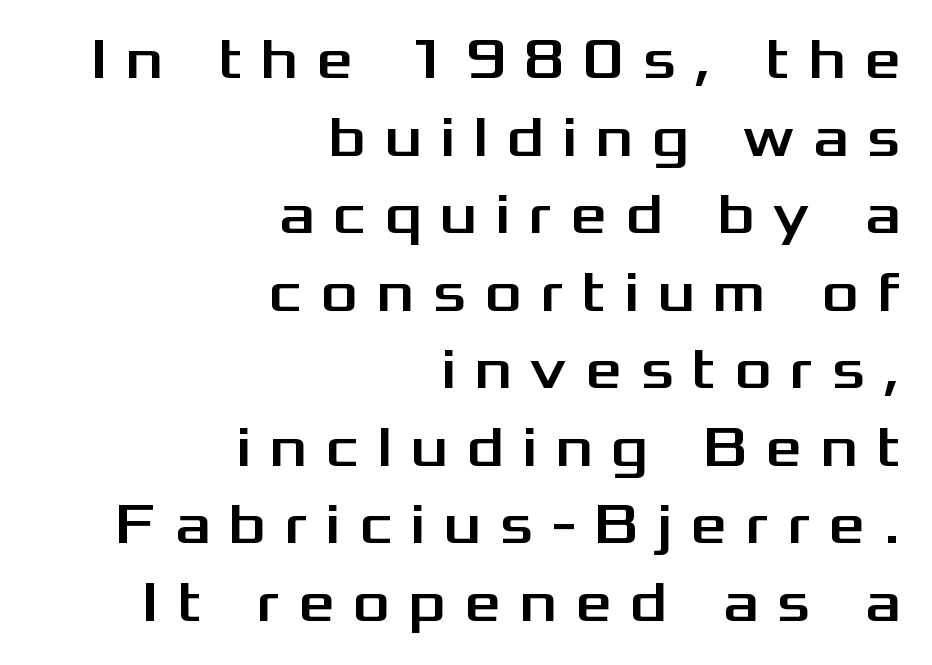
Q: Is the text italic (slanted)? A: No, it is upright.
Q: Is the typeface a serif or a sans-serif typeface? A: Sans-serif.
Q: Is the text underlined? A: No.
Q: How is the paragraph aligned? A: Right-aligned.
Q: Is the spacing between letters normal or unusually wide? A: Unusually wide.
Q: Is the spacing between lines tight, normal or loose? A: Normal.
Q: Width (condensed, normal, or wide)? A: Wide.
Q: Stroke contrast? A: Medium.
Q: x-height? A: Medium.
Q: Monospaced? A: No.
